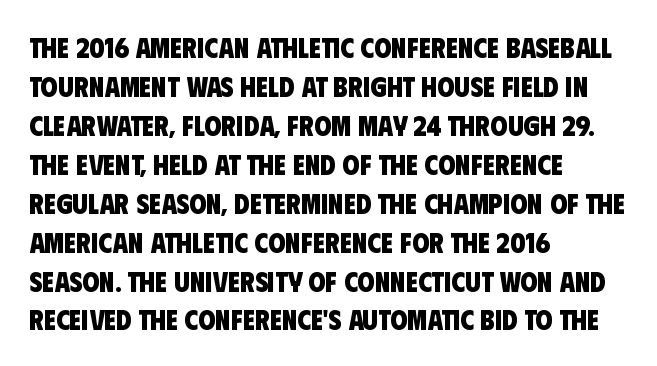
The image shows 28 px heavy, condensed sans-serif type; set left-aligned, normal line spacing (1.39x), normal letter spacing, not underlined; low stroke contrast and a large x-height.
